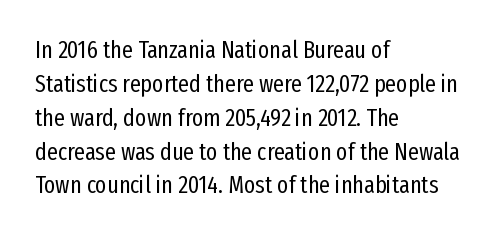
Decoration check: the copy has no underline. Teacher's note: observe the even left margin — that is flush-left alignment. Interline gaps are of average width in this sample. No chunkiness to these letters — they're not bold. These lines were composed using upright roman letters.
